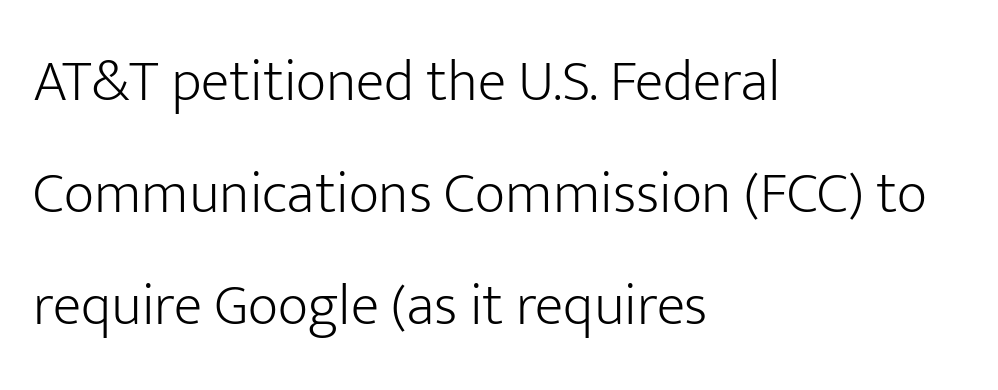
The space between consecutive lines is lavish. Italic? Not at all — the glyphs are vertical. A typesetter would call this zero additional tracking. This sample uses a sans-serif face.
